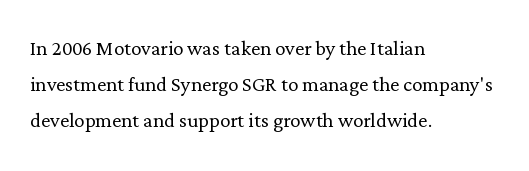
The image shows 26 px text type, upright; set left-aligned, normal line spacing (1.39x), normal letter spacing, not underlined.
